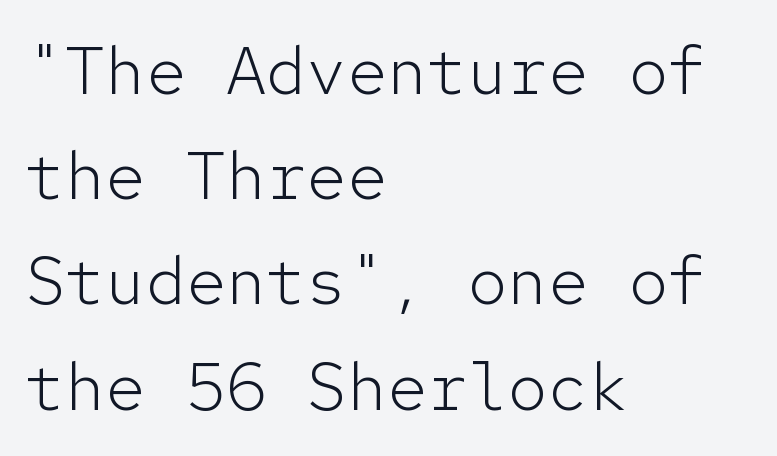
The rag falls on the right side of this text block. The face used here is monospaced, like something from a code editor. What kind of face is this? One without serifs — a sans. Honestly, the letter spacing is just normal — you wouldn't notice it. Stem width sits at or under what a default text font uses.
